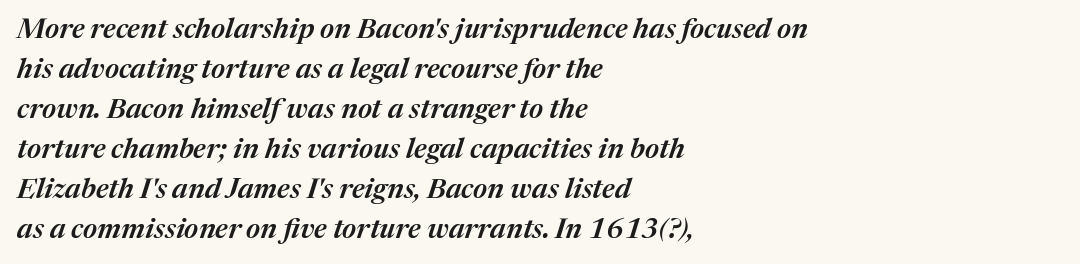
The image shows 28 px semibold type, italic (leaning right); set left-aligned, normal line spacing (1.43x), normal letter spacing, not underlined; medium stroke contrast and a medium x-height.
